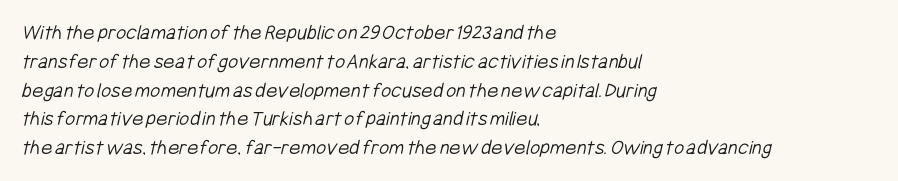
The image shows 22 px text type; set left-aligned, normal line spacing (1.31x), normal letter spacing, not underlined.
